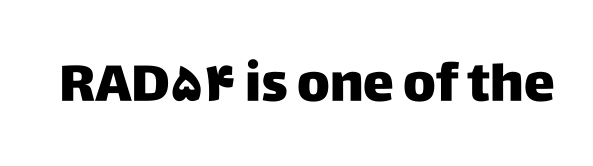
Q: Is the text italic (slanted)? A: No, it is upright.
Q: Is the typeface a serif or a sans-serif typeface? A: Sans-serif.
Q: Is the text underlined? A: No.
Q: Is the spacing between letters normal or unusually wide? A: Normal.
Q: Width (condensed, normal, or wide)? A: Normal.
Q: Stroke contrast? A: Low.
Q: x-height? A: Large.
Q: Monospaced? A: No.
